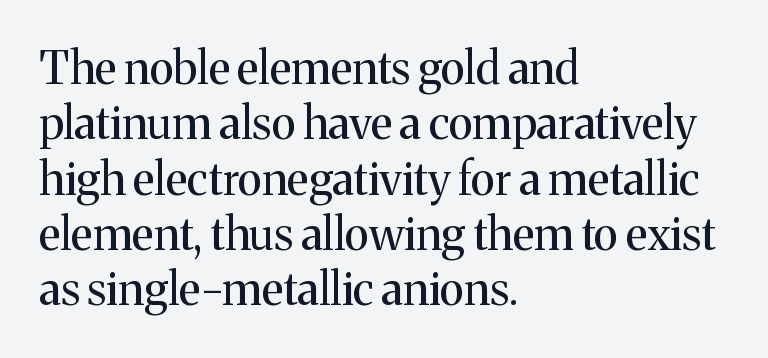
The image shows 45 px regular-weight serif type, upright; set left-aligned, line spacing 1.23x, normal letter spacing, not underlined; medium stroke contrast and a medium x-height.
